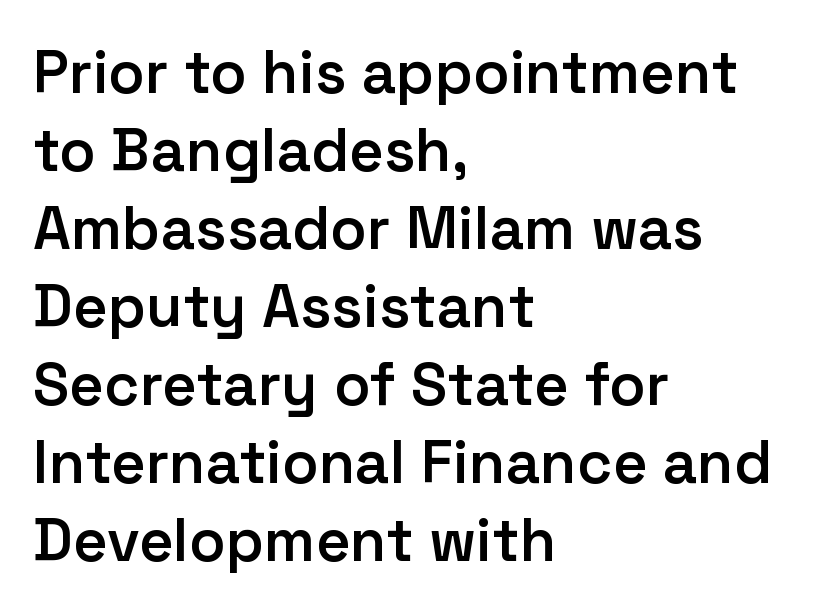
A bit beefed up — I'd call it semibold rather than bold. Do the letters lean? They stand straight. Type style note: lacks serifs. The designer left line spacing at the default. The zone under the glyphs is completely vacant.
